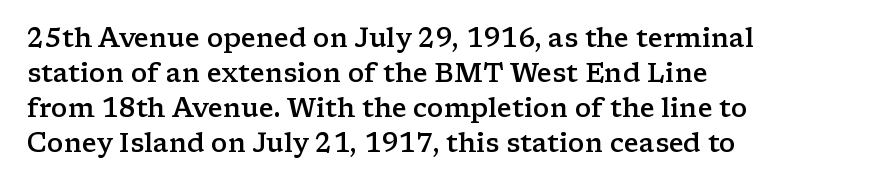
Q: Is the text bold? A: Semi-bold.
Q: Is the text italic (slanted)? A: No, it is upright.
Q: Is the text underlined? A: No.
Q: How is the paragraph aligned? A: Left-aligned.
Q: Is the spacing between letters normal or unusually wide? A: Normal.
Q: Is the spacing between lines tight, normal or loose? A: Normal.
